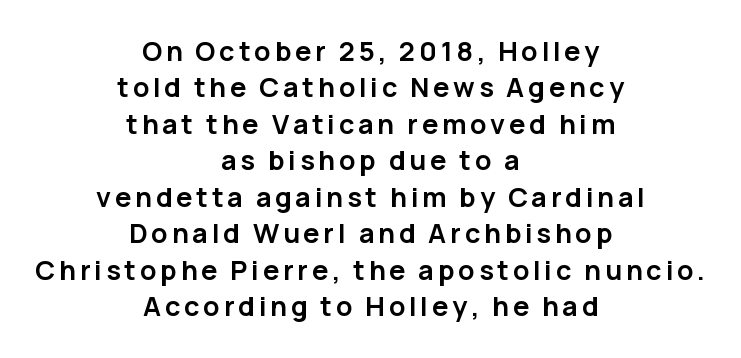
Q: Is the text bold? A: Yes.
Q: Is the text italic (slanted)? A: No, it is upright.
Q: Is the text underlined? A: No.
Q: How is the paragraph aligned? A: Centered.
Q: Is the spacing between lines tight, normal or loose? A: Normal.
